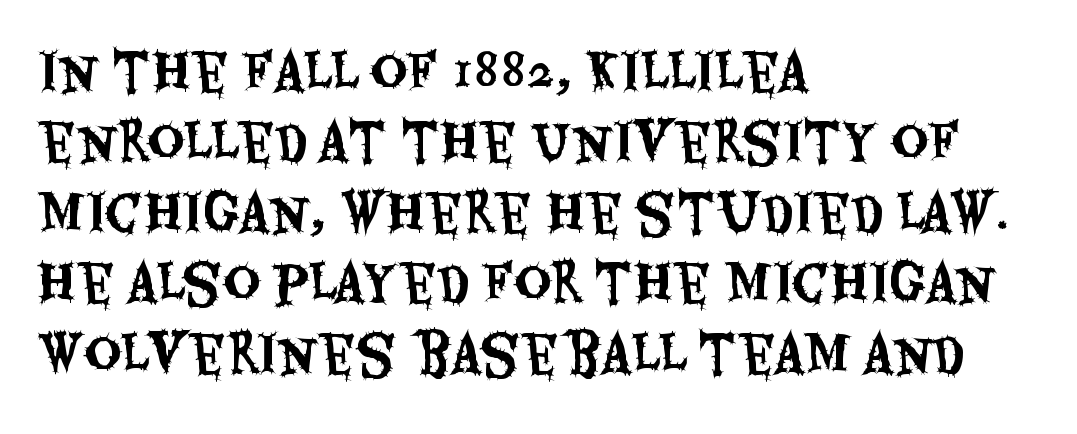
The image shows 51 px condensed sans-serif type, upright; set left-aligned, normal line spacing (1.38x), normal letter spacing, not underlined; medium stroke contrast and a large x-height.
